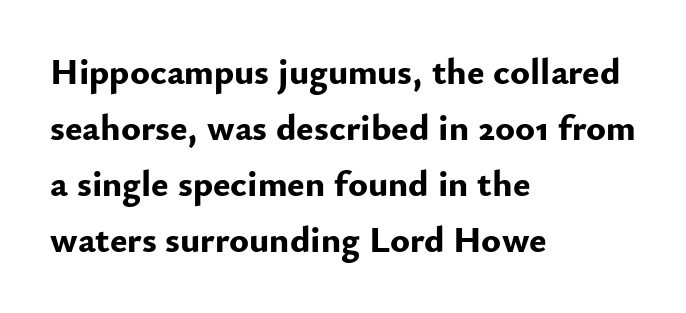
{"serif": "no", "italic": "no", "bold": "yes", "weight": "bold", "width": "normal", "stroke_contrast": "low", "x_height": "small", "monospaced": "no", "underline": "no", "align": "left", "line_spacing": "normal", "line_spacing_ratio": 1.51, "letter_spacing": "normal", "letter_spacing_em": 0.0, "glyph_px": 37}
